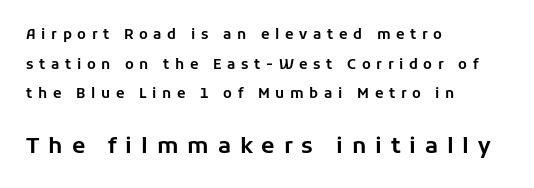
Q: Is the text italic (slanted)? A: No, it is upright.
Q: Is the text underlined? A: No.
Q: How is the paragraph aligned? A: Left-aligned.
Q: Is the spacing between letters normal or unusually wide? A: Unusually wide.
Q: Is the spacing between lines tight, normal or loose? A: Loose.
Q: Which block of text is set in a larger size, the first (top) or the second (bottom)? A: The second (bottom) one.
